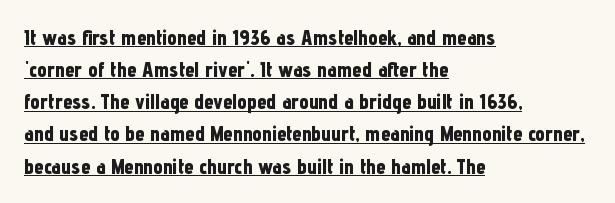
Q: Is the text bold? A: Yes.
Q: Is the text italic (slanted)? A: No, it is upright.
Q: Is the text underlined? A: Yes.
Q: How is the paragraph aligned? A: Left-aligned.
Q: Is the spacing between letters normal or unusually wide? A: Normal.
Q: Is the spacing between lines tight, normal or loose? A: Normal.
